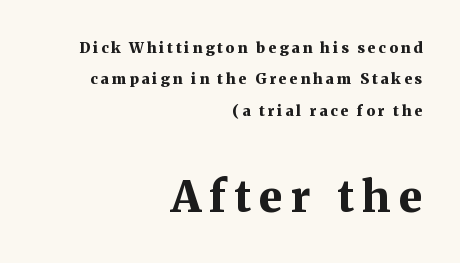
The image shows 44 px bold serif type, upright; set right-aligned, loose line spacing (2.1x), not underlined; the second (bottom) block is 2.93x larger; medium stroke contrast and a medium x-height.
